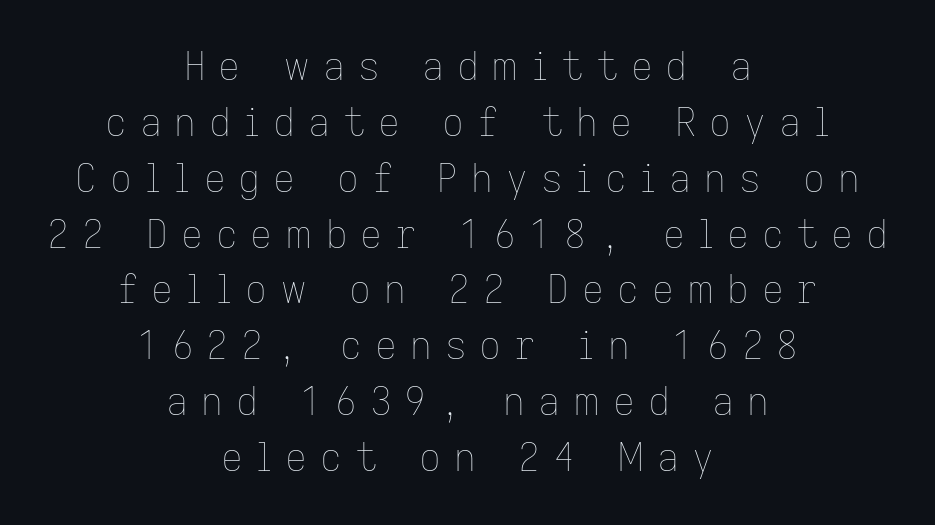
The image shows 38 px thin type, upright; set centered, normal line spacing (1.47x), unusually wide letter spacing (+0.34 em), not underlined; low stroke contrast and a medium x-height.
